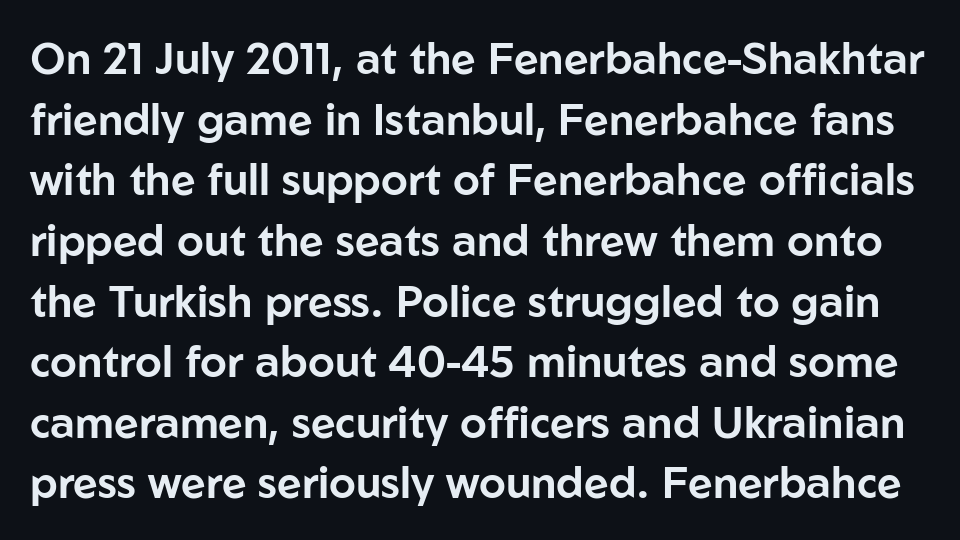
Q: Is the text italic (slanted)? A: No, it is upright.
Q: Is the typeface a serif or a sans-serif typeface? A: Sans-serif.
Q: Is the text underlined? A: No.
Q: Is the spacing between letters normal or unusually wide? A: Normal.
Q: Is the spacing between lines tight, normal or loose? A: Normal.
Q: Width (condensed, normal, or wide)? A: Normal.
Q: Stroke contrast? A: Low.
Q: x-height? A: Medium.
Q: Monospaced? A: No.
